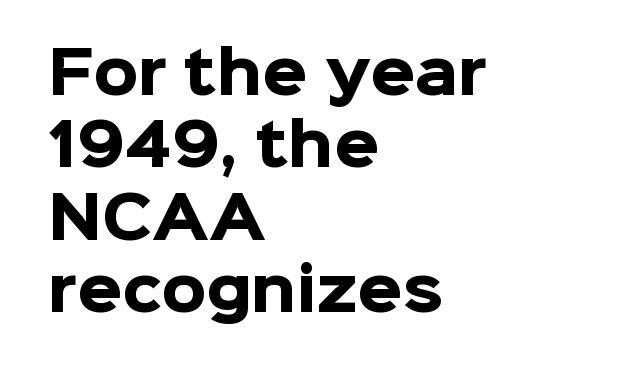
Descenders are the only things crossing below the line. In terms of letterform style, serifs are entirely absent. These lines sit exactly where default settings would place them. Which margin do the lines hug? The left one — the right edge is uneven. Notice how thick the strokes are: this is what a full bold looks like.
